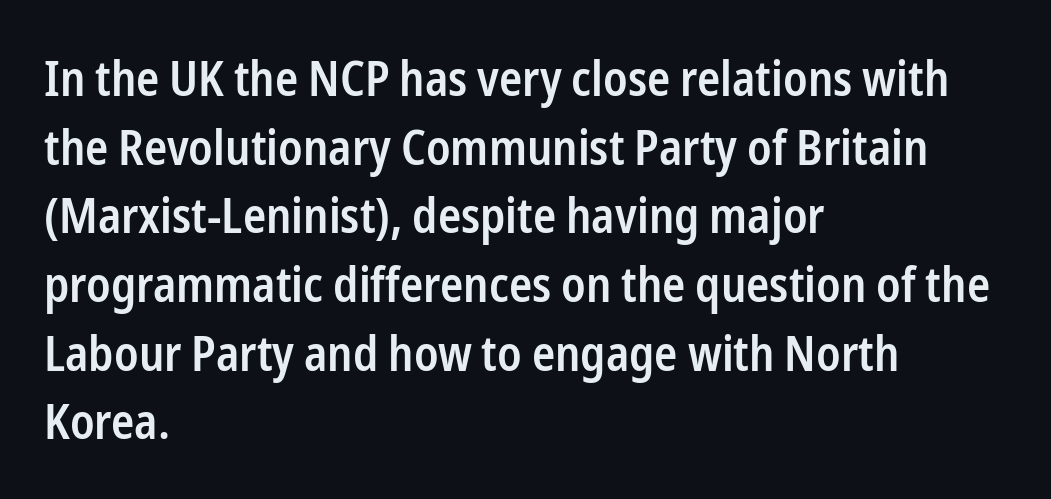
Unlike italic type, these characters show no tilt at all. Do the characters align in a grid? No, the font is proportional. You could call the tracking neutral — neither tight nor loose. The rows are spaced the way most documents space them.
